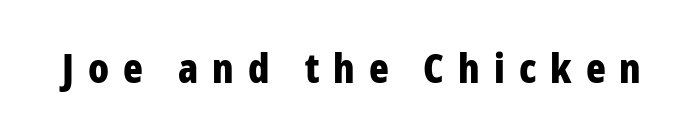
Pretty heavy lettering here — definitely bold. No italicization has been applied; the sample stays upright. Is the letter spacing exaggerated? Yes — the characters are pushed far apart. Think of a printed novel: that variable character pitch is what you see here. Has an underline been added? It has not. You can tell from the bare stems that sans-serif type was used.
